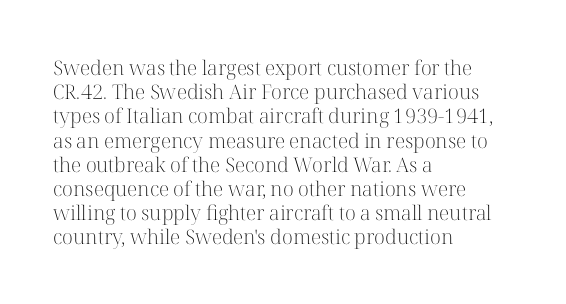
The image shows 20 px text type, upright; set left-aligned, line spacing 1.21x, normal letter spacing, not underlined.
